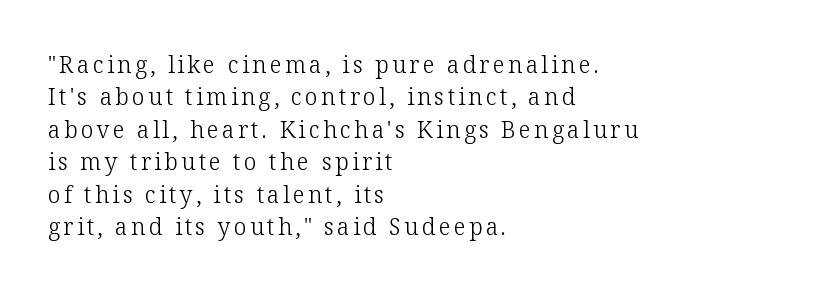
The image shows 23 px text type, upright; set left-aligned, normal line spacing (1.41x), not underlined.
